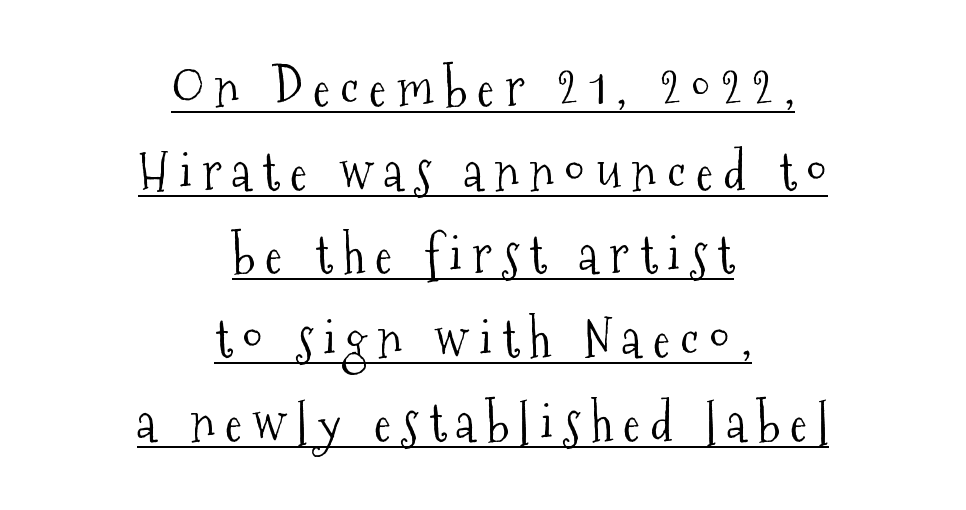
{"serif": "yes", "italic": "no", "bold": "no", "weight": "light", "width": "condensed", "stroke_contrast": "medium", "x_height": "medium", "monospaced": "no", "underline": "yes", "align": "center", "line_spacing": "normal", "line_spacing_ratio": 1.61, "letter_spacing": "wide", "letter_spacing_em": 0.2, "glyph_px": 52}
